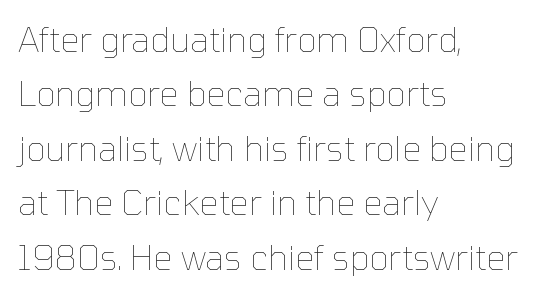
Q: Is the text bold? A: No.
Q: Is the text italic (slanted)? A: No, it is upright.
Q: Is the text underlined? A: No.
Q: How is the paragraph aligned? A: Left-aligned.
Q: Is the spacing between letters normal or unusually wide? A: Normal.
Q: Is the spacing between lines tight, normal or loose? A: Normal.
Q: Width (condensed, normal, or wide)? A: Normal.
Q: Stroke contrast? A: Low.
Q: x-height? A: Medium.
Q: Monospaced? A: No.
